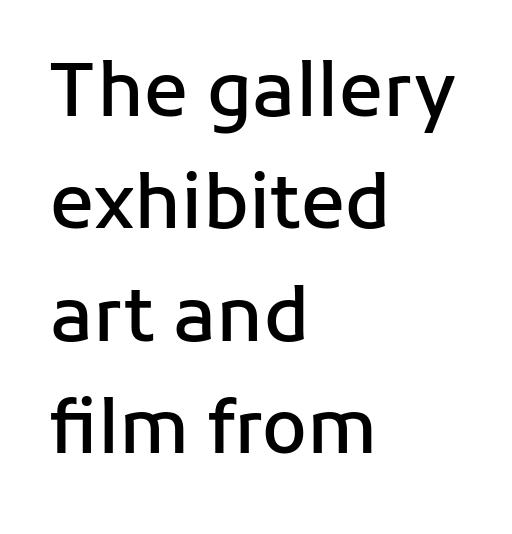
The image shows 73 px semibold sans-serif type, upright; set left-aligned, normal line spacing (1.54x), normal letter spacing, not underlined; low stroke contrast and a medium x-height.
